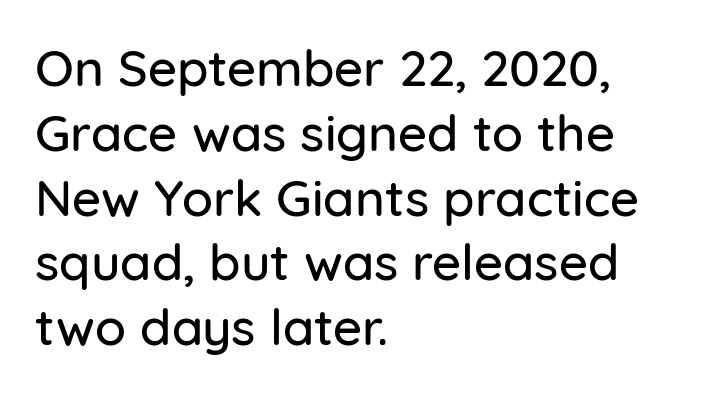
{"serif": "no", "italic": "no", "width": "normal", "stroke_contrast": "low", "x_height": "medium", "monospaced": "no", "underline": "no", "align": "left", "line_spacing": "normal", "line_spacing_ratio": 1.27, "letter_spacing": "normal", "letter_spacing_em": 0.0, "glyph_px": 51}
